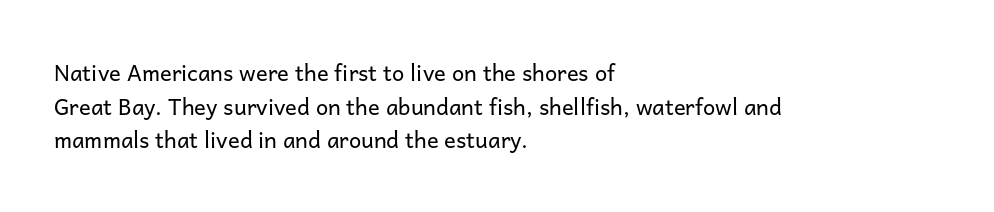
Q: Is the text bold? A: No.
Q: Is the text italic (slanted)? A: No, it is upright.
Q: Is the text underlined? A: No.
Q: How is the paragraph aligned? A: Left-aligned.
Q: Is the spacing between letters normal or unusually wide? A: Normal.
Q: Is the spacing between lines tight, normal or loose? A: Normal.
